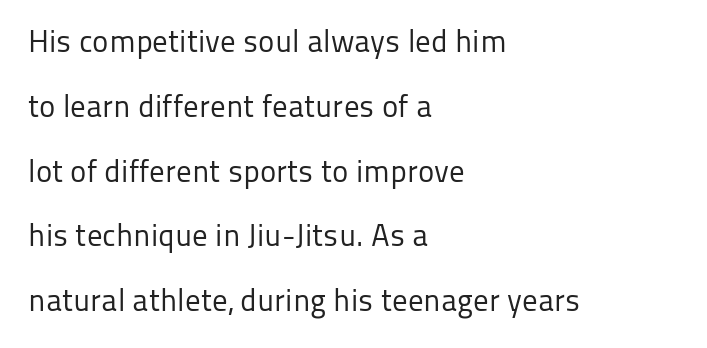
{"serif": "no", "italic": "no", "bold": "no", "weight": "regular", "width": "normal", "stroke_contrast": "low", "x_height": "medium", "monospaced": "no", "underline": "no", "align": "left", "line_spacing": "loose", "line_spacing_ratio": 2.09, "letter_spacing": "normal", "letter_spacing_em": 0.0, "glyph_px": 31}
